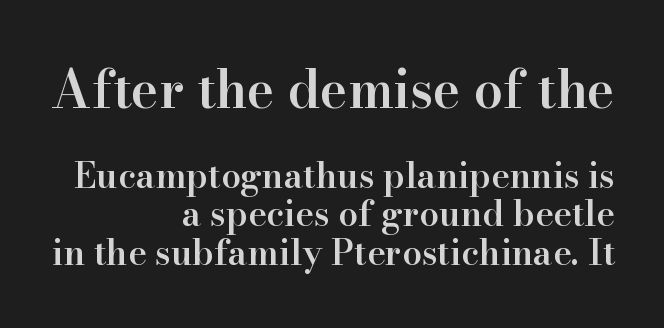
Q: Is the text bold? A: Semi-bold.
Q: Is the text italic (slanted)? A: No, it is upright.
Q: Is the typeface a serif or a sans-serif typeface? A: Serif.
Q: Is the text underlined? A: No.
Q: How is the paragraph aligned? A: Right-aligned.
Q: Is the spacing between letters normal or unusually wide? A: Normal.
Q: Is the spacing between lines tight, normal or loose? A: Tight.
Q: Which block of text is set in a larger size, the first (top) or the second (bottom)? A: The first (top) one.
Q: Width (condensed, normal, or wide)? A: Normal.
Q: Stroke contrast? A: High.
Q: x-height? A: Small.
Q: Monospaced? A: No.
